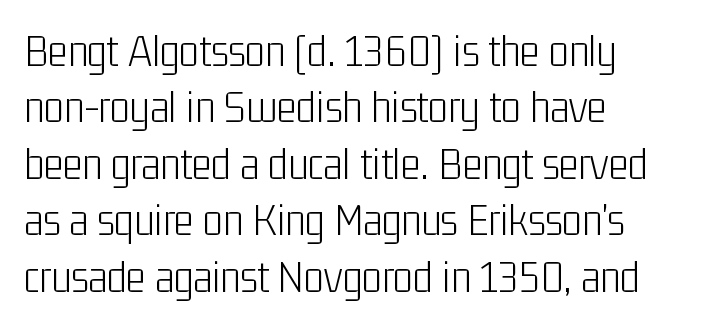
{"serif": "no", "italic": "no", "bold": "no", "weight": "light", "width": "condensed", "stroke_contrast": "low", "x_height": "medium", "monospaced": "no", "underline": "no", "align": "left", "line_spacing_ratio": 1.2, "letter_spacing": "normal", "letter_spacing_em": 0.0, "glyph_px": 47}
